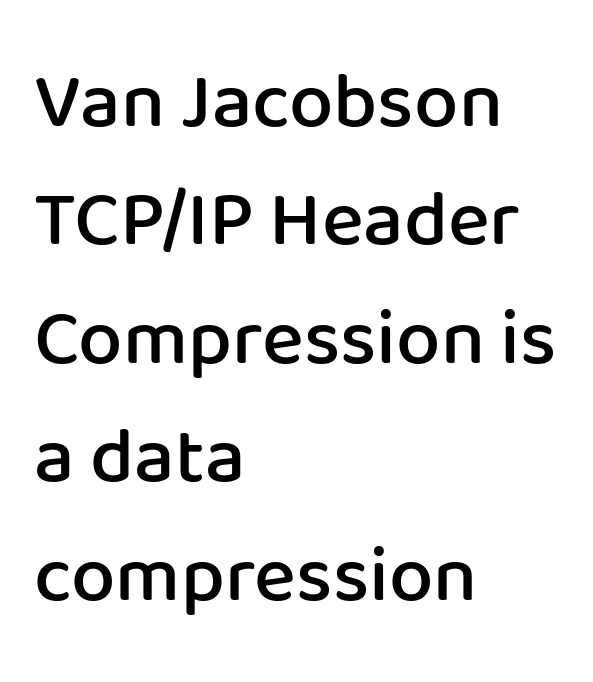
{"serif": "no", "italic": "no", "bold": "semi", "weight": "semibold", "width": "normal", "stroke_contrast": "low", "x_height": "medium", "monospaced": "no", "underline": "no", "align": "left", "line_spacing": "normal", "line_spacing_ratio": 1.5, "letter_spacing": "normal", "letter_spacing_em": 0.0, "glyph_px": 79}
